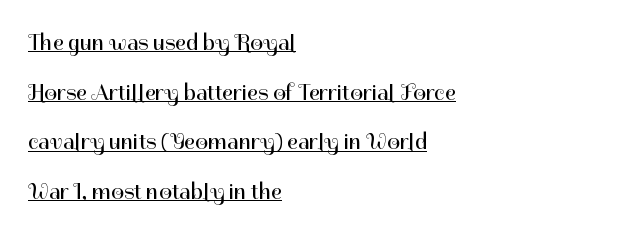
Q: Is the text bold? A: No.
Q: Is the text italic (slanted)? A: No, it is upright.
Q: Is the text underlined? A: Yes.
Q: How is the paragraph aligned? A: Left-aligned.
Q: Is the spacing between letters normal or unusually wide? A: Normal.
Q: Is the spacing between lines tight, normal or loose? A: Loose.
